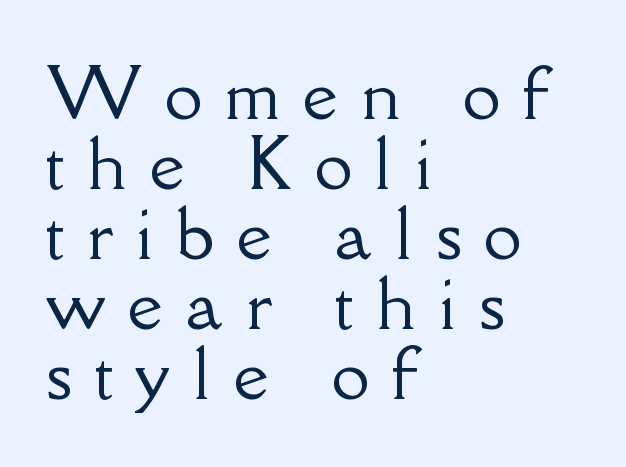
The image shows 68 px serif type, upright; set left-aligned, tight line spacing (1.03x), unusually wide letter spacing (+0.34 em), not underlined; low stroke contrast and a small x-height.
